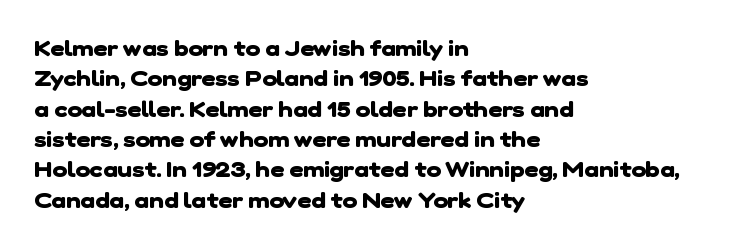
Q: Is the text bold? A: Yes.
Q: Is the text underlined? A: No.
Q: How is the paragraph aligned? A: Left-aligned.
Q: Is the spacing between letters normal or unusually wide? A: Normal.
Q: Is the spacing between lines tight, normal or loose? A: Normal.
